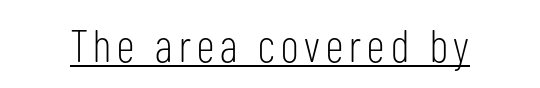
{"serif": "no", "italic": "no", "bold": "no", "weight": "light", "width": "condensed", "stroke_contrast": "low", "x_height": "medium", "monospaced": "no", "underline": "yes", "glyph_px": 46}
